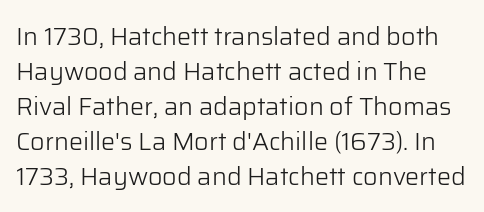
Horizontal bands of white between lines are of average thickness. Tall strokes in this sample are plumb rather than angled. No word sits above an underline. Is the stroke heavy? The answer is a plain regular-or-lighter. The type is set solid horizontally, with unmodified tracking.
